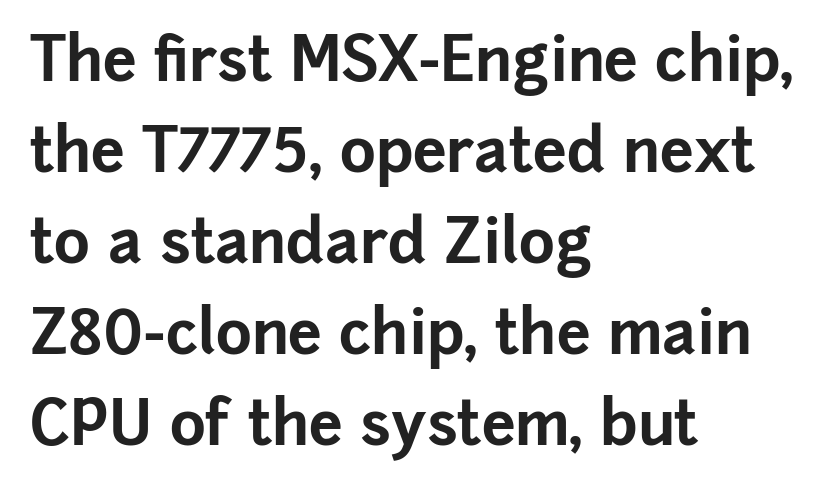
Q: Is the text bold? A: Yes.
Q: Is the text italic (slanted)? A: No, it is upright.
Q: Is the typeface a serif or a sans-serif typeface? A: Sans-serif.
Q: Is the text underlined? A: No.
Q: How is the paragraph aligned? A: Left-aligned.
Q: Is the spacing between letters normal or unusually wide? A: Normal.
Q: Is the spacing between lines tight, normal or loose? A: Normal.
Q: Width (condensed, normal, or wide)? A: Normal.
Q: Stroke contrast? A: Low.
Q: x-height? A: Medium.
Q: Monospaced? A: No.
